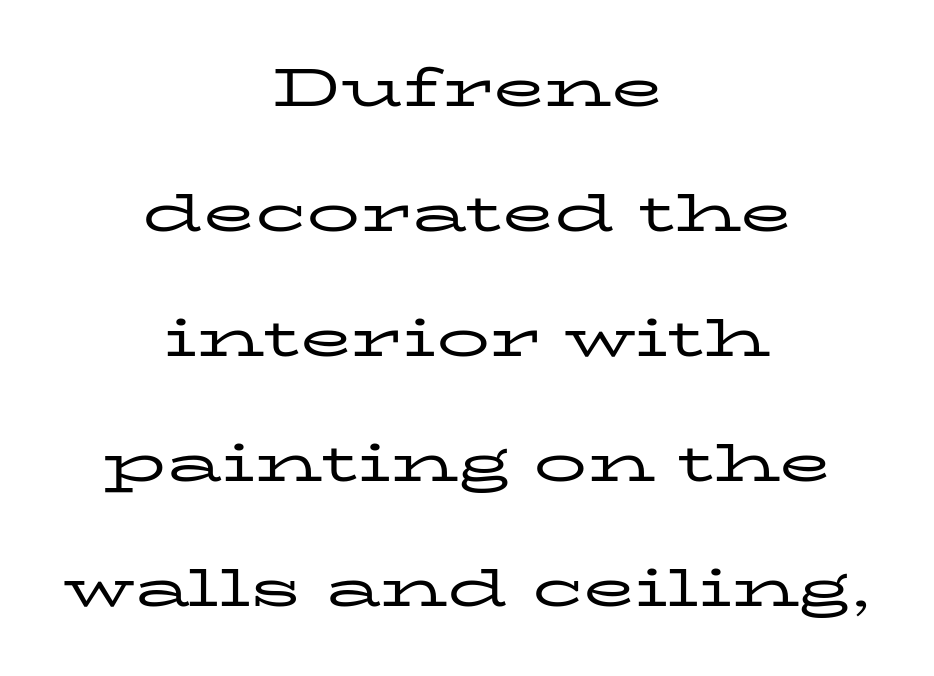
The image shows 53 px regular-weight, wide serif type, upright; set centered, loose line spacing (2.36x), normal letter spacing, not underlined; low stroke contrast and a medium x-height.
